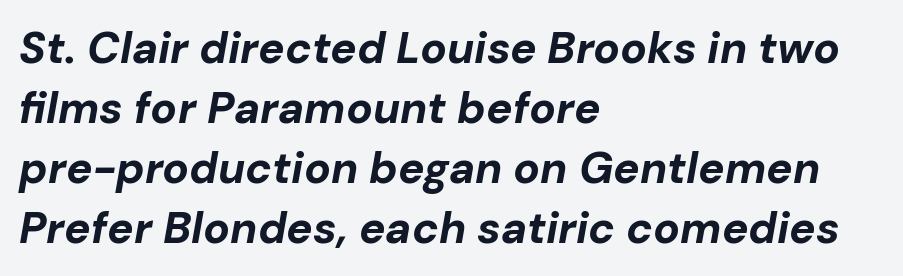
Q: Is the text bold? A: Yes.
Q: Is the text italic (slanted)? A: Yes, it leans right by about 10 degrees.
Q: Is the text underlined? A: No.
Q: How is the paragraph aligned? A: Left-aligned.
Q: Is the spacing between letters normal or unusually wide? A: Normal.
Q: Is the spacing between lines tight, normal or loose? A: Normal.
Q: Width (condensed, normal, or wide)? A: Normal.
Q: Stroke contrast? A: Low.
Q: x-height? A: Medium.
Q: Monospaced? A: No.
